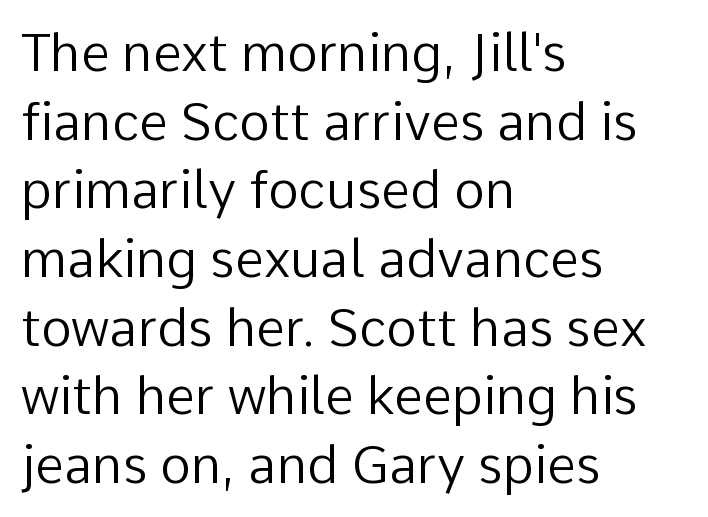
Q: Is the text bold? A: No.
Q: Is the text italic (slanted)? A: No, it is upright.
Q: Is the typeface a serif or a sans-serif typeface? A: Sans-serif.
Q: Is the text underlined? A: No.
Q: How is the paragraph aligned? A: Left-aligned.
Q: Is the spacing between letters normal or unusually wide? A: Normal.
Q: Is the spacing between lines tight, normal or loose? A: Normal.
Q: Width (condensed, normal, or wide)? A: Normal.
Q: Stroke contrast? A: Low.
Q: x-height? A: Medium.
Q: Monospaced? A: No.
